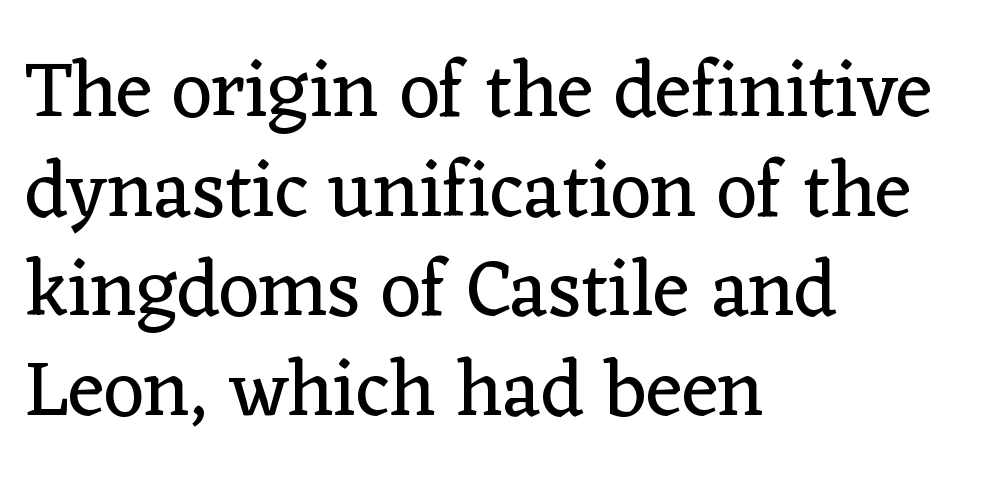
The image shows 79 px regular-weight serif type, upright; set left-aligned, normal line spacing (1.26x), normal letter spacing, not underlined; low stroke contrast and a medium x-height.
